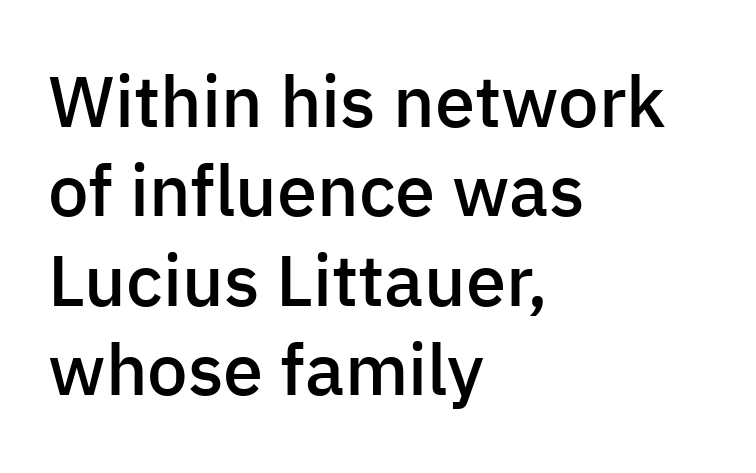
The image shows 72 px semibold sans-serif type, upright; set left-aligned, line spacing 1.24x, normal letter spacing, not underlined; low stroke contrast and a medium x-height.
